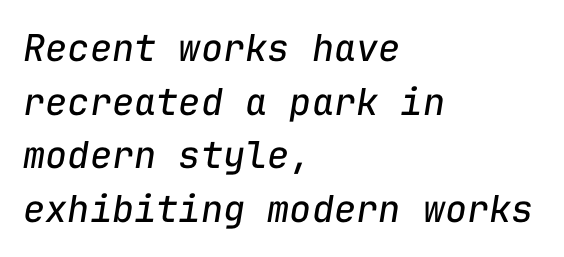
The image shows 37 px regular-weight type, italic (leaning right), monospaced; set left-aligned, normal line spacing (1.45x), normal letter spacing, not underlined; low stroke contrast and a medium x-height.
